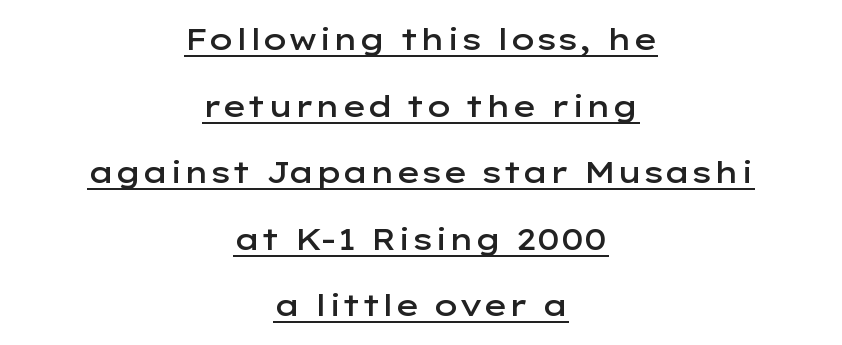
Regarding serifs, this sample does without them. Is there much room between lines? Yes — plenty of vertical air separates them. Moderately thickened strokes mark this as semibold type. Somebody hit Ctrl+U on this one — the words are underlined. The letters stand straight up with perfectly vertical stems. Tracking here is standard; glyphs follow each other at the usual distance.
